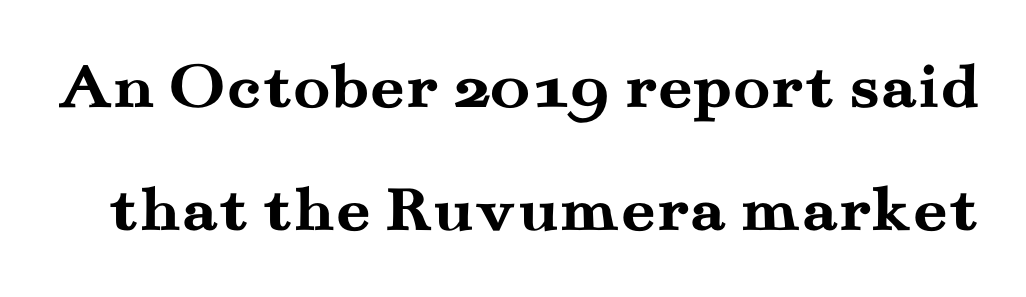
Q: Is the text bold? A: Yes.
Q: Is the text italic (slanted)? A: No, it is upright.
Q: Is the typeface a serif or a sans-serif typeface? A: Serif.
Q: Is the text underlined? A: No.
Q: Is the spacing between letters normal or unusually wide? A: Normal.
Q: Width (condensed, normal, or wide)? A: Wide.
Q: Stroke contrast? A: Medium.
Q: x-height? A: Small.
Q: Monospaced? A: No.
